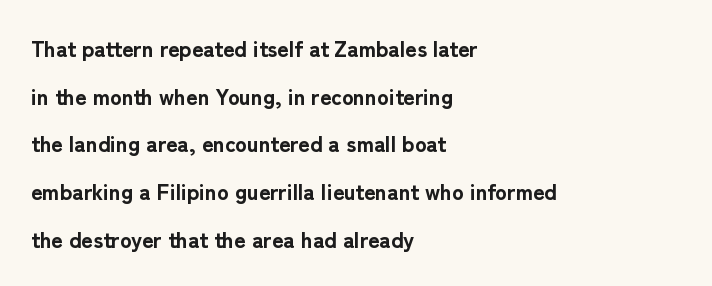
{"italic": "no", "bold": "yes", "underline": "no", "align": "left", "line_spacing": "loose", "line_spacing_ratio": 2.17, "letter_spacing": "normal", "letter_spacing_em": 0.0, "glyph_px": 22}
